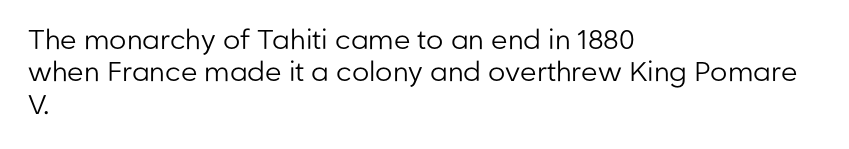
The font is comparable to plain body text, perhaps lighter. Line starts are locked; line ends wander. Nothing unusual about the tracking: characters are spaced as the font intends. The type sits square on the baseline with zero lean. Rule under the text: the space is simply empty.
